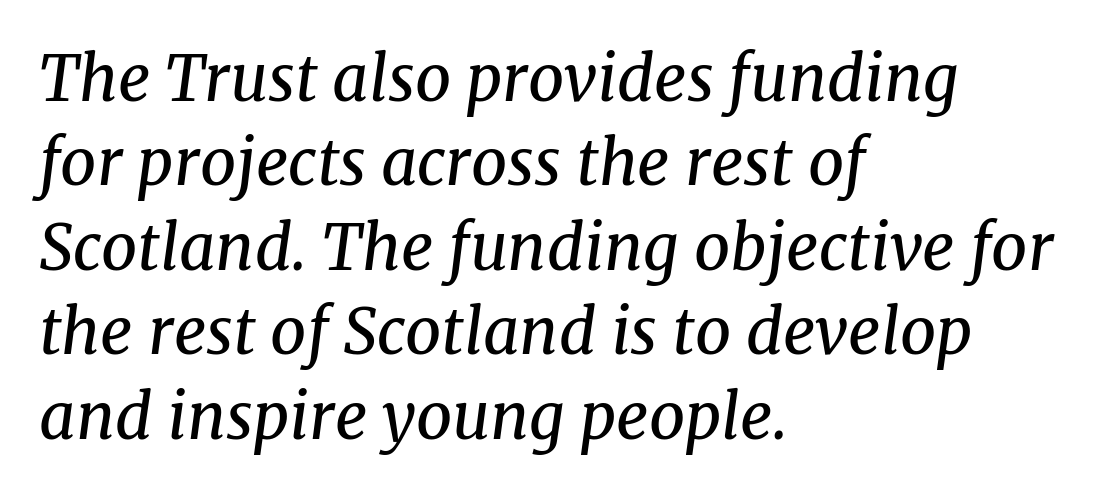
The image shows 63 px regular-weight serif type, italic (leaning right); set left-aligned, normal line spacing (1.34x), normal letter spacing, not underlined; medium stroke contrast and a medium x-height.
